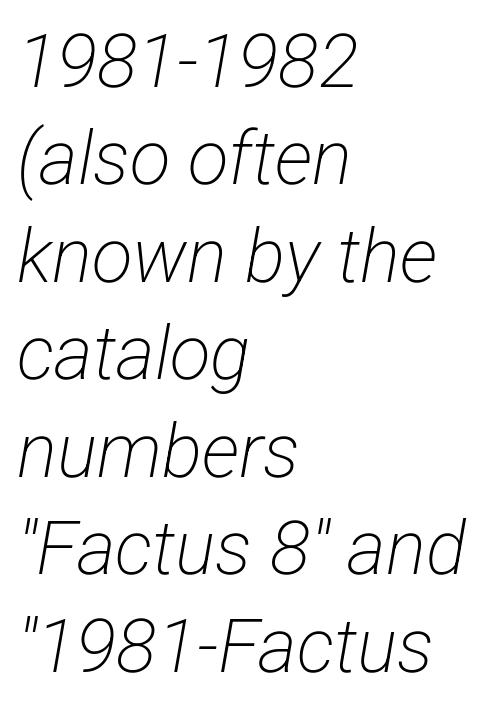
Clear beneath every line of the passage. Is the stroke heavy? The answer is a plain regular-or-lighter. This rendering employs a face without finishing strokes, i.e., a sans-serif. Varying glyph widths throughout — classic text-font behaviour.
